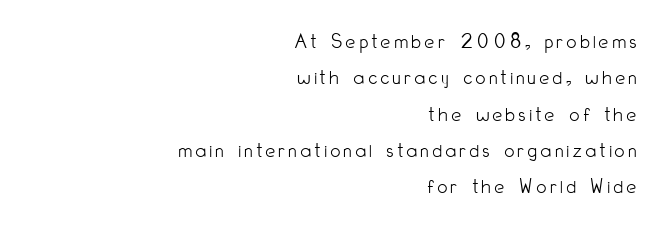
{"italic": "no", "bold": "no", "underline": "no", "align": "right", "line_spacing": "normal", "line_spacing_ratio": 1.65, "glyph_px": 22}
